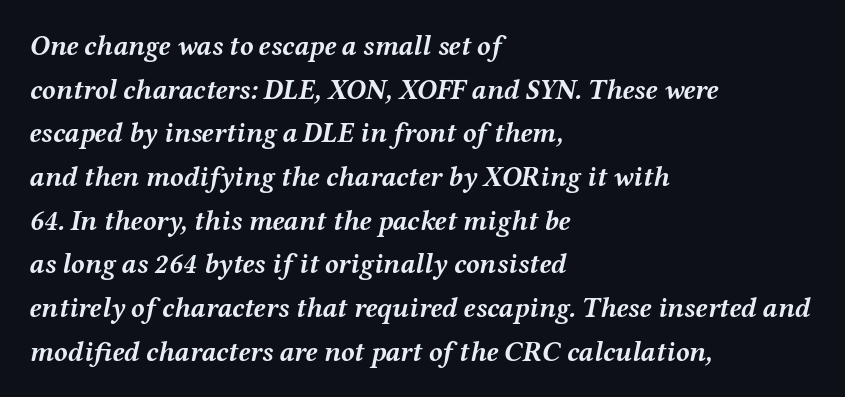
The image shows 28 px semibold, wide type, italic (leaning right); set left-aligned, normal line spacing (1.56x), normal letter spacing, not underlined; medium stroke contrast and a medium x-height.
